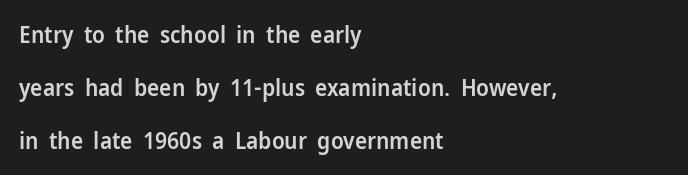
When letters stand straight like this, we call the style roman or upright. The gaps between neighbouring characters are ordinary and unremarkable. Quick note: underline off. These words are printed semibold, heavier than regular yet not bold. The ragged edge is on the right, which tells us the setting is flush left. Loosely led — the rows are spread out.
